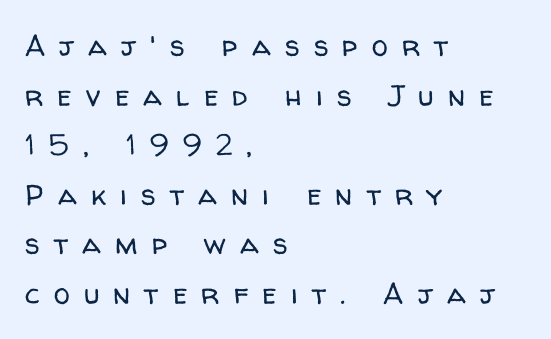
The image shows 29 px regular-weight sans-serif type, upright; set left-aligned, line spacing 1.71x, unusually wide letter spacing (+0.49 em), not underlined; low stroke contrast and a medium x-height.
